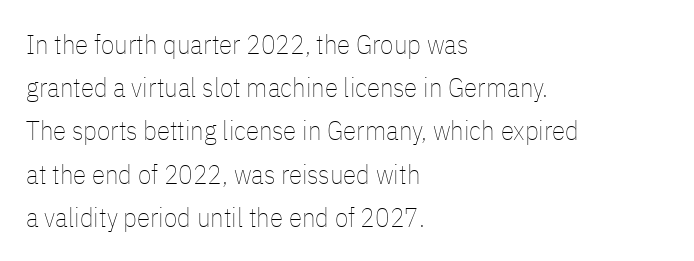
The image shows 27 px text type, upright; set left-aligned, normal line spacing (1.6x), normal letter spacing, not underlined.
